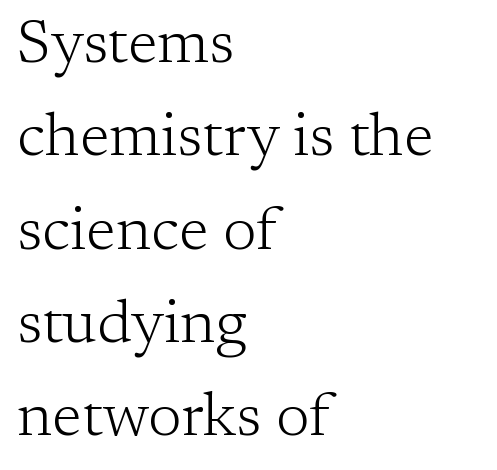
Q: Is the text bold? A: No.
Q: Is the text italic (slanted)? A: No, it is upright.
Q: Is the typeface a serif or a sans-serif typeface? A: Serif.
Q: Is the text underlined? A: No.
Q: How is the paragraph aligned? A: Left-aligned.
Q: Is the spacing between letters normal or unusually wide? A: Normal.
Q: Is the spacing between lines tight, normal or loose? A: Normal.
Q: Width (condensed, normal, or wide)? A: Normal.
Q: Stroke contrast? A: Low.
Q: x-height? A: Medium.
Q: Monospaced? A: No.
